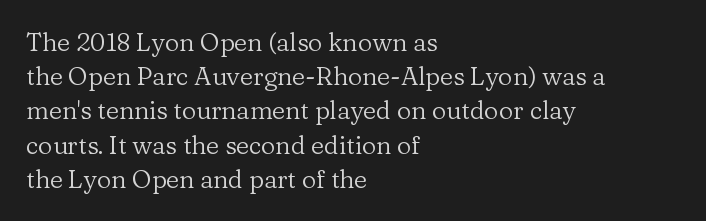
The area under the type is left untouched. A roman cut, with each character standing at attention. Observe the ordinary spacing: letters are neighbours, not strangers. Notice how the passage keeps a crisp vertical edge on the left only.
